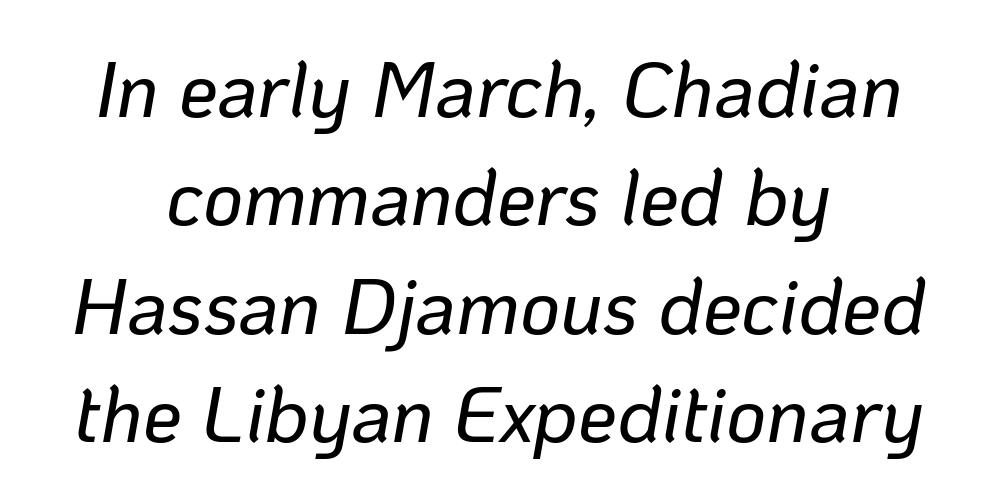
The horizontal fit of the characters is conventional and even. If you folded the block vertically in half, each line would mirror itself in length. A typesetter would call this proportional, since set widths differ per character. Clear beneath every line of the passage. What's the leading like? Ordinary, nothing unusual.
